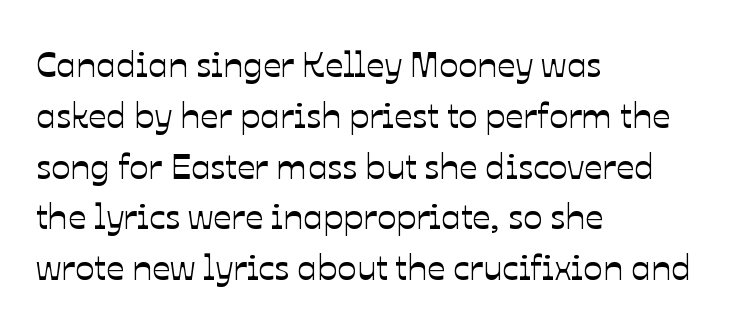
Does the lettering tilt? It doesn't — this is upright. Each word holds together tightly as a unit, with standard inter-letter gaps. Looks like regular typesetting: each glyph gets only the width it needs. Descenders hang freely into open space. Whoever set this chose a conventional vertical rhythm.
